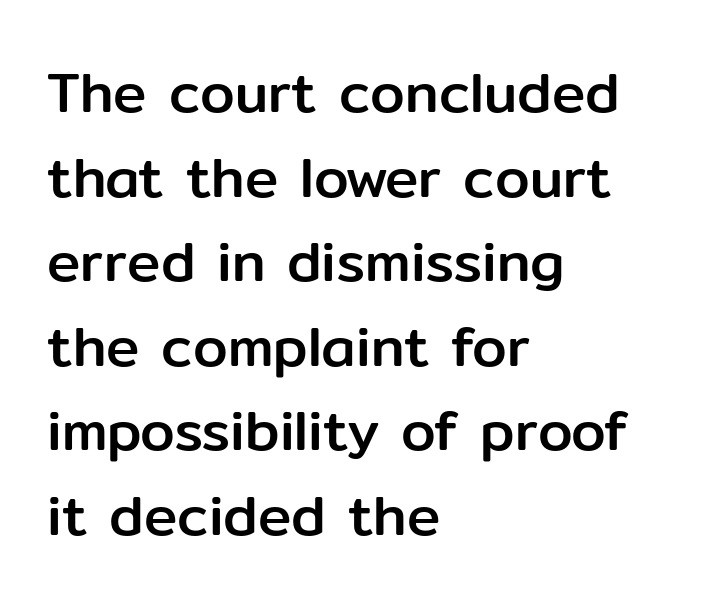
{"serif": "no", "italic": "no", "width": "normal", "stroke_contrast": "low", "x_height": "medium", "monospaced": "no", "underline": "no", "align": "left", "line_spacing": "normal", "line_spacing_ratio": 1.51, "letter_spacing": "normal", "letter_spacing_em": 0.0, "glyph_px": 56}
